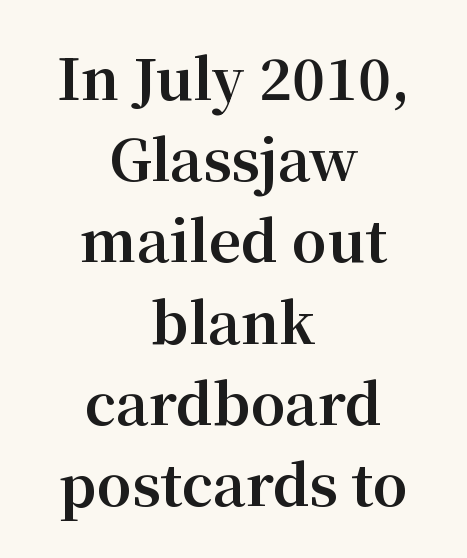
Ascenders rise straight up at ninety degrees. Visually the block forms a symmetrical silhouette, jagged on both flanks. Stroke terminals: seriffed. Lines of text with bare space underneath. No extra tracking has been applied to these lines. Whoever set this chose a conventional vertical rhythm.
